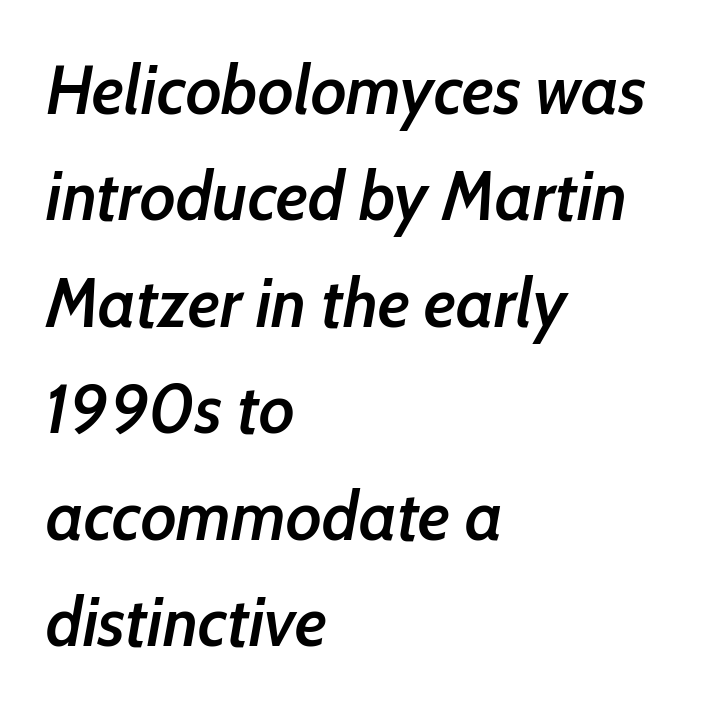
This sample has the flowing, uneven cadence of proportional lettering. The area under the type is left untouched. Left-aligned paragraph, ragged on the right. In terms of letterspacing, this is plain default setting.
